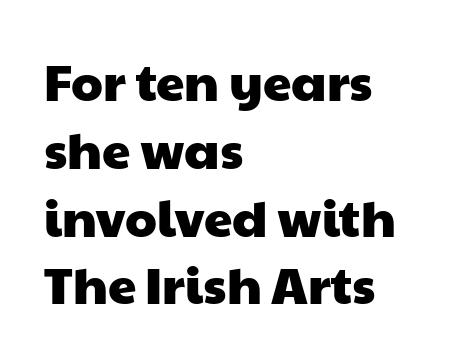
The image shows 51 px wide sans-serif type; set left-aligned, normal line spacing (1.33x), normal letter spacing, not underlined; low stroke contrast and a medium x-height.
